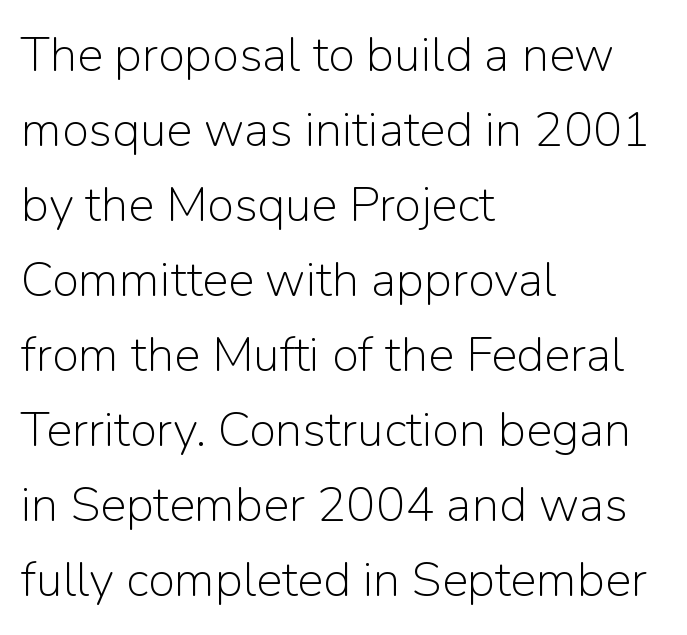
The vertical gap from one line to the next is medium. Descenders hang freely into open space. Every row of glyphs begins at an identical x-position on the left. Students, note that the glyphs here touch the page at normal intervals. Think of a printed novel: that variable character pitch is what you see here. This is the regular roman posture of the typeface.
